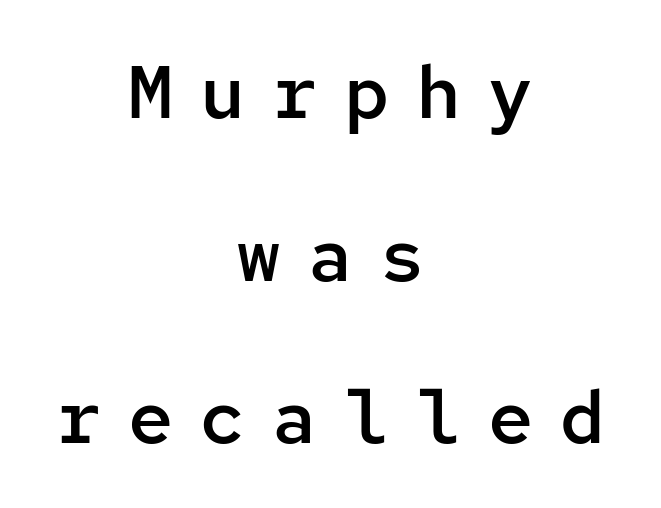
Q: Is the text bold? A: Semi-bold.
Q: Is the text italic (slanted)? A: No, it is upright.
Q: Is the typeface a serif or a sans-serif typeface? A: Sans-serif.
Q: Is the text underlined? A: No.
Q: How is the paragraph aligned? A: Centered.
Q: Is the spacing between letters normal or unusually wide? A: Unusually wide.
Q: Is the spacing between lines tight, normal or loose? A: Loose.
Q: Width (condensed, normal, or wide)? A: Normal.
Q: Stroke contrast? A: Low.
Q: x-height? A: Medium.
Q: Monospaced? A: Yes.
